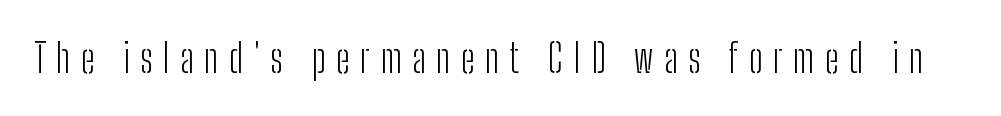
Q: Is the text bold? A: No.
Q: Is the text italic (slanted)? A: No, it is upright.
Q: Is the typeface a serif or a sans-serif typeface? A: Sans-serif.
Q: Is the text underlined? A: No.
Q: Is the spacing between letters normal or unusually wide? A: Unusually wide.
Q: Width (condensed, normal, or wide)? A: Condensed.
Q: Stroke contrast? A: Low.
Q: x-height? A: Medium.
Q: Monospaced? A: No.
